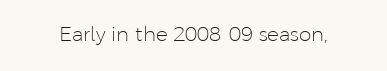
Posture: upright roman. Short note: letters normally spaced. The weight would be labelled regular, book, light, or lighter still. Lines of text with bare space underneath.
